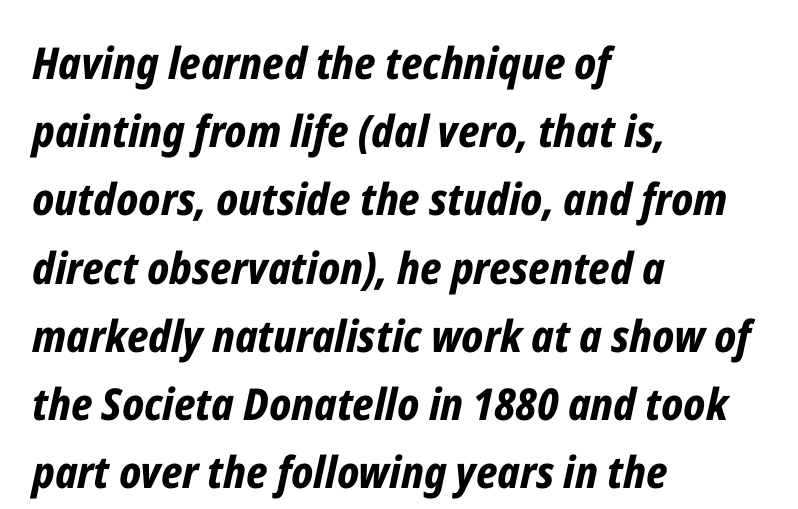
The image shows 44 px bold, condensed type, italic (leaning right); set left-aligned, normal line spacing (1.55x), normal letter spacing, not underlined; low stroke contrast and a medium x-height.
